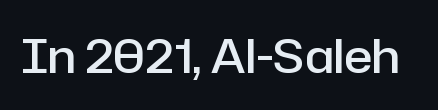
Q: Is the text bold? A: Semi-bold.
Q: Is the text italic (slanted)? A: No, it is upright.
Q: Is the typeface a serif or a sans-serif typeface? A: Sans-serif.
Q: Is the text underlined? A: No.
Q: Is the spacing between letters normal or unusually wide? A: Normal.
Q: Width (condensed, normal, or wide)? A: Normal.
Q: Stroke contrast? A: Low.
Q: x-height? A: Medium.
Q: Monospaced? A: No.
